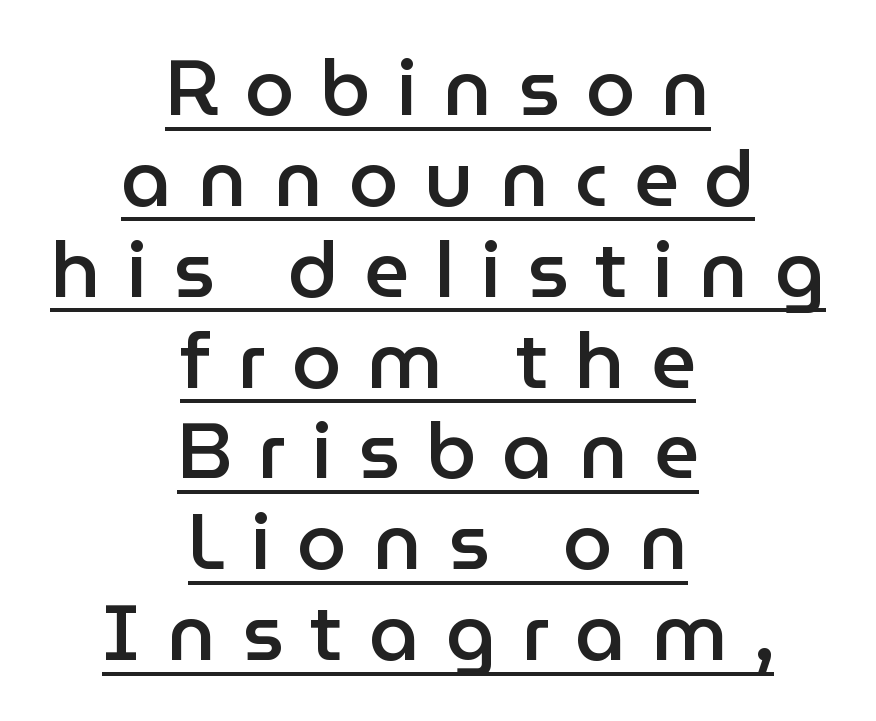
The image shows 79 px semibold sans-serif type, upright; set centered, tight line spacing (1.15x), unusually wide letter spacing (+0.33 em), underlined; low stroke contrast and a medium x-height.
